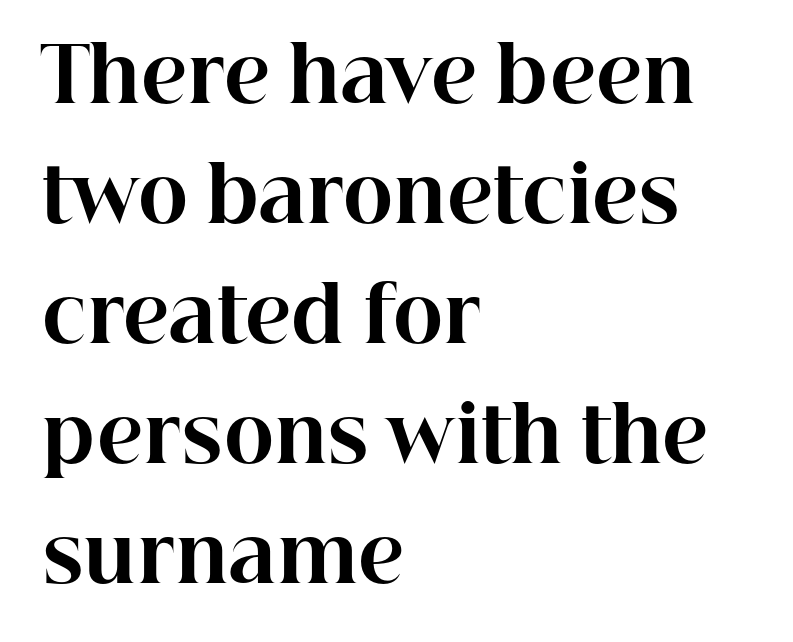
The image shows 76 px bold serif type, upright; set left-aligned, normal line spacing (1.58x), normal letter spacing, not underlined; high stroke contrast and a medium x-height.
